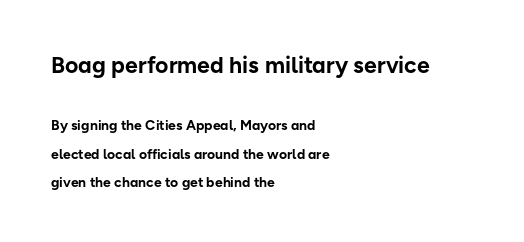
Q: Is the text bold? A: Yes.
Q: Is the text italic (slanted)? A: No, it is upright.
Q: Is the text underlined? A: No.
Q: How is the paragraph aligned? A: Left-aligned.
Q: Is the spacing between letters normal or unusually wide? A: Normal.
Q: Is the spacing between lines tight, normal or loose? A: Loose.
Q: Which block of text is set in a larger size, the first (top) or the second (bottom)? A: The first (top) one.
